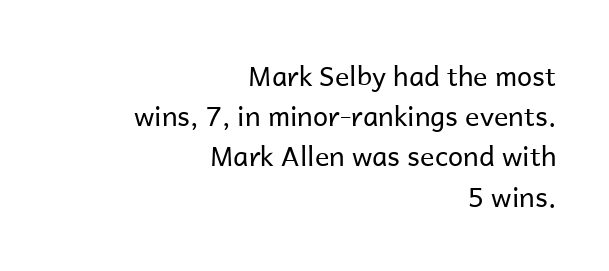
Q: Is the text bold? A: No.
Q: Is the text italic (slanted)? A: No, it is upright.
Q: Is the text underlined? A: No.
Q: How is the paragraph aligned? A: Right-aligned.
Q: Is the spacing between letters normal or unusually wide? A: Normal.
Q: Is the spacing between lines tight, normal or loose? A: Normal.
